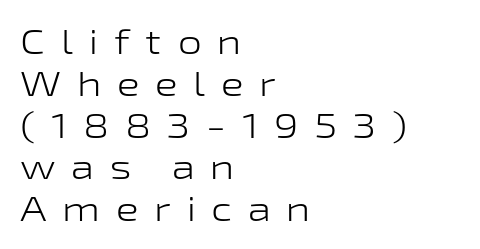
Q: Is the text bold? A: No.
Q: Is the text italic (slanted)? A: No, it is upright.
Q: Is the typeface a serif or a sans-serif typeface? A: Sans-serif.
Q: Is the text underlined? A: No.
Q: How is the paragraph aligned? A: Left-aligned.
Q: Is the spacing between letters normal or unusually wide? A: Unusually wide.
Q: Width (condensed, normal, or wide)? A: Wide.
Q: Stroke contrast? A: Low.
Q: x-height? A: Medium.
Q: Monospaced? A: No.
